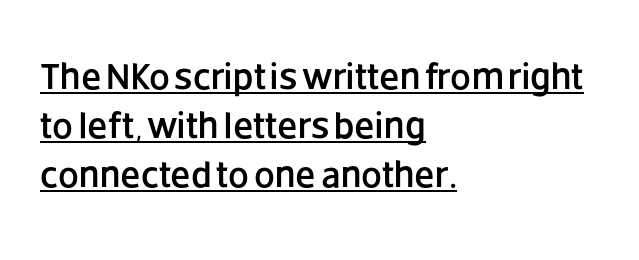
{"serif": "no", "italic": "no", "width": "normal", "stroke_contrast": "low", "x_height": "large", "monospaced": "no", "underline": "yes", "align": "left", "line_spacing": "normal", "line_spacing_ratio": 1.32, "letter_spacing": "normal", "letter_spacing_em": 0.0, "glyph_px": 37}
